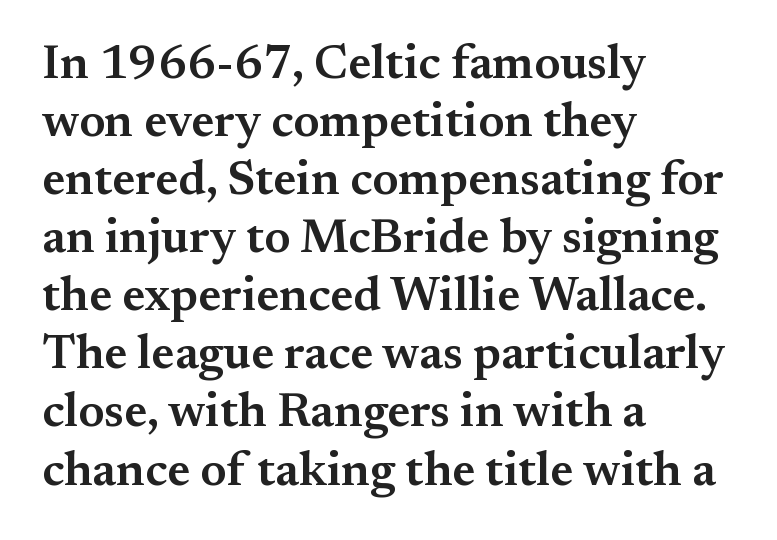
The image shows 48 px semibold serif type, upright; set left-aligned, line spacing 1.21x, normal letter spacing, not underlined; medium stroke contrast and a small x-height.
